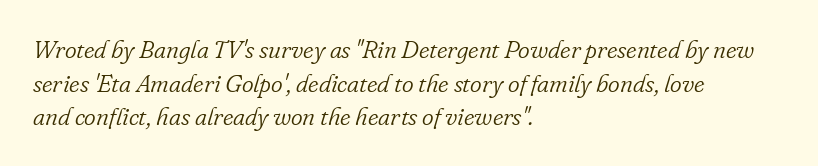
Italic: yes, the glyphs are oblique. The compositor pushed each line to the left boundary. Standard letterfit; no display-style spreading of the glyphs. One glance says typical: line gaps are just what's usual. The face looks like a standard text weight, possibly lighter. Check the space under the baseline: it is left empty.
